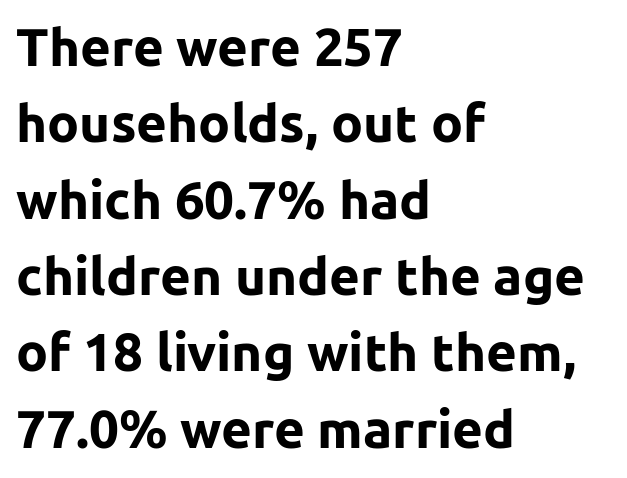
Q: Is the text bold? A: Yes.
Q: Is the text italic (slanted)? A: No, it is upright.
Q: Is the typeface a serif or a sans-serif typeface? A: Sans-serif.
Q: Is the text underlined? A: No.
Q: How is the paragraph aligned? A: Left-aligned.
Q: Is the spacing between letters normal or unusually wide? A: Normal.
Q: Is the spacing between lines tight, normal or loose? A: Normal.
Q: Width (condensed, normal, or wide)? A: Normal.
Q: Stroke contrast? A: Low.
Q: x-height? A: Medium.
Q: Monospaced? A: No.
